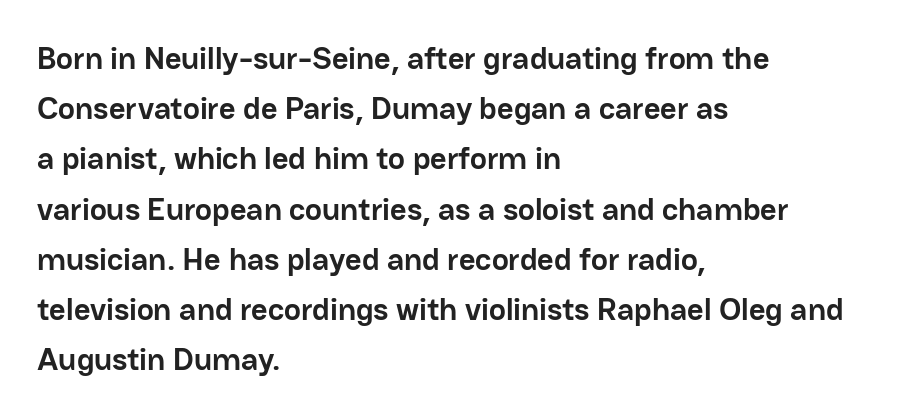
Q: Is the text bold? A: Yes.
Q: Is the text italic (slanted)? A: No, it is upright.
Q: Is the typeface a serif or a sans-serif typeface? A: Sans-serif.
Q: Is the text underlined? A: No.
Q: How is the paragraph aligned? A: Left-aligned.
Q: Is the spacing between letters normal or unusually wide? A: Normal.
Q: Is the spacing between lines tight, normal or loose? A: Normal.
Q: Width (condensed, normal, or wide)? A: Normal.
Q: Stroke contrast? A: Low.
Q: x-height? A: Medium.
Q: Monospaced? A: No.
